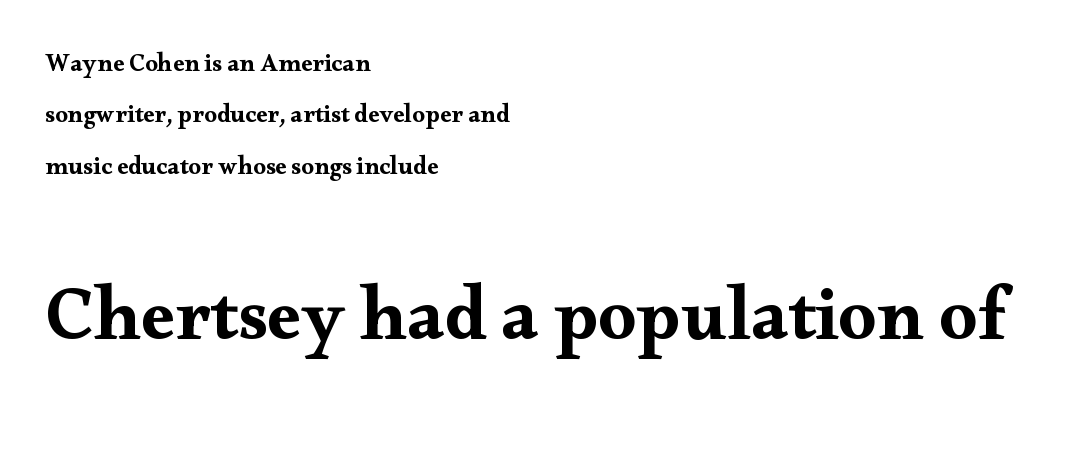
{"serif": "yes", "italic": "no", "width": "wide", "stroke_contrast": "medium", "x_height": "small", "monospaced": "no", "underline": "no", "align": "left", "line_spacing": "loose", "line_spacing_ratio": 2.06, "letter_spacing": "normal", "letter_spacing_em": 0.0, "larger_block": "second", "size_ratio": 3.04, "glyph_px": 76}
